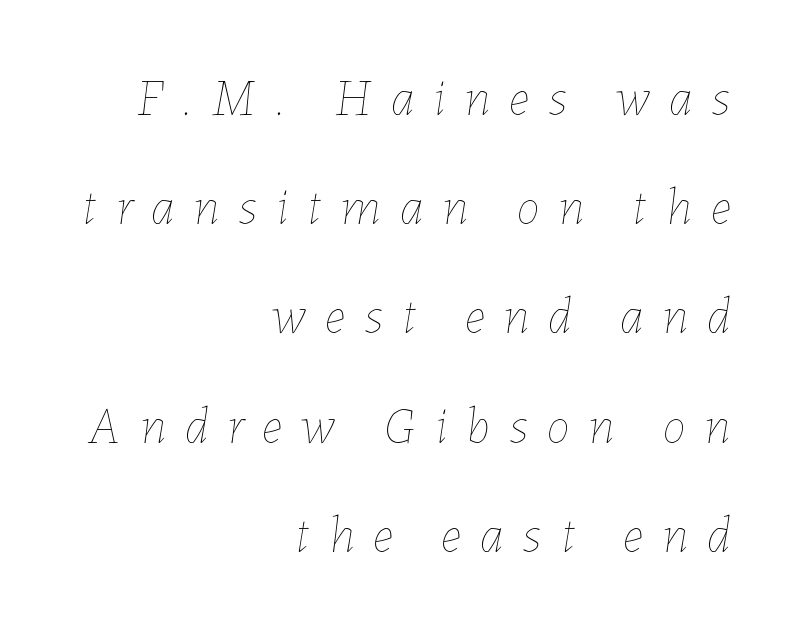
The image shows 52 px thin type, italic (leaning right); set right-aligned, loose line spacing (2.1x), unusually wide letter spacing (+0.37 em), not underlined; low stroke contrast and a medium x-height.
